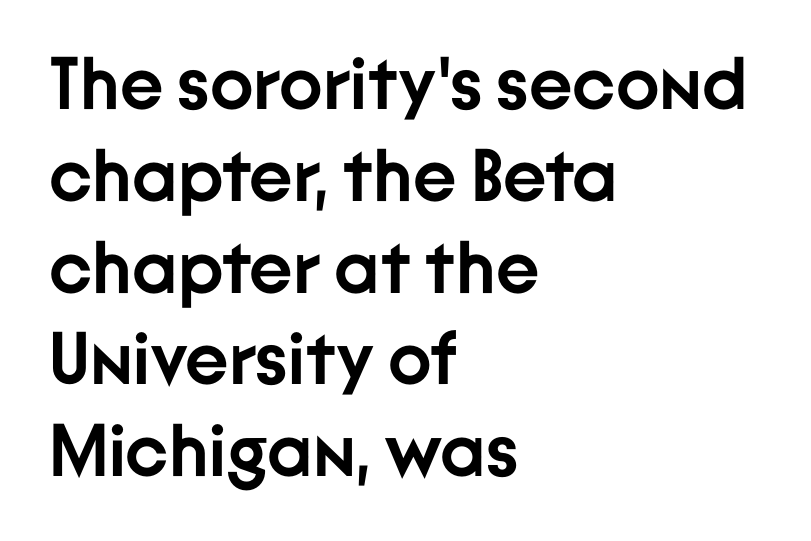
{"serif": "no", "italic": "no", "bold": "yes", "weight": "semibold", "width": "normal", "stroke_contrast": "low", "x_height": "medium", "monospaced": "no", "underline": "no", "align": "left", "line_spacing_ratio": 1.24, "letter_spacing": "normal", "letter_spacing_em": 0.0, "glyph_px": 74}
